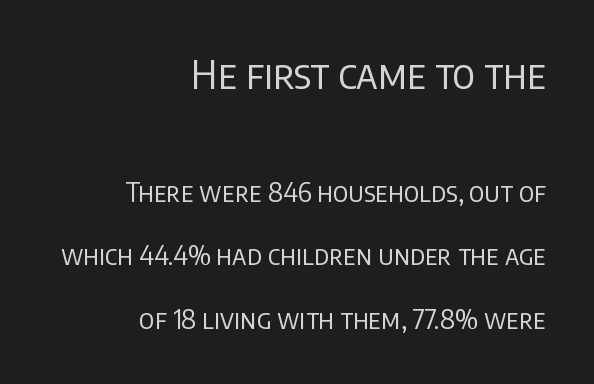
Q: Is the text bold? A: No.
Q: Is the text italic (slanted)? A: No, it is upright.
Q: Is the typeface a serif or a sans-serif typeface? A: Sans-serif.
Q: Is the text underlined? A: No.
Q: How is the paragraph aligned? A: Right-aligned.
Q: Is the spacing between letters normal or unusually wide? A: Normal.
Q: Is the spacing between lines tight, normal or loose? A: Loose.
Q: Which block of text is set in a larger size, the first (top) or the second (bottom)? A: The first (top) one.
Q: Width (condensed, normal, or wide)? A: Normal.
Q: Stroke contrast? A: Low.
Q: x-height? A: Large.
Q: Monospaced? A: No.
